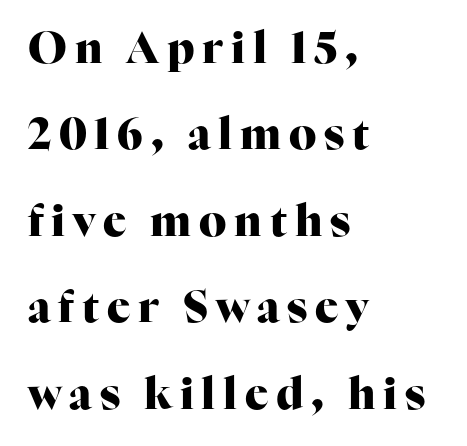
Check where the strokes stop: tiny serifs finish them off. The type sits square on the baseline with zero lean. The block of text is sparse from top to bottom, with ample space between rows. The string is rendered with underlining switched off. Spacing verdict: proportional, widths tailored to each character.
